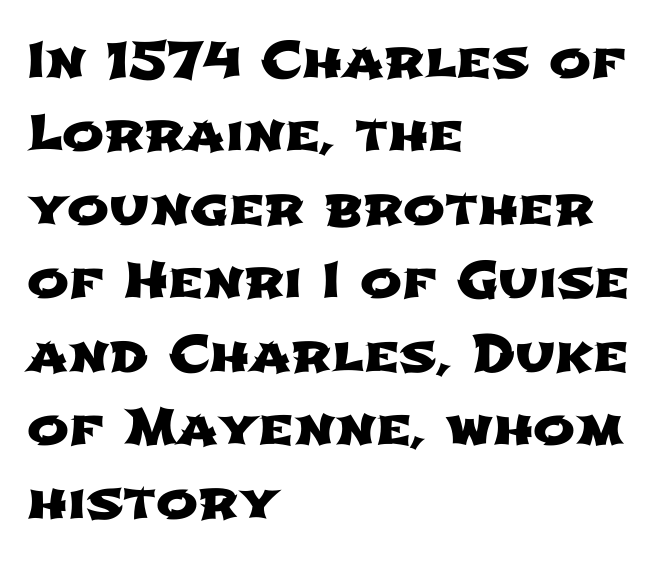
{"serif": "no", "width": "wide", "stroke_contrast": "low", "x_height": "medium", "monospaced": "no", "underline": "no", "align": "left", "line_spacing": "normal", "line_spacing_ratio": 1.47, "letter_spacing": "normal", "letter_spacing_em": 0.0, "glyph_px": 50}
